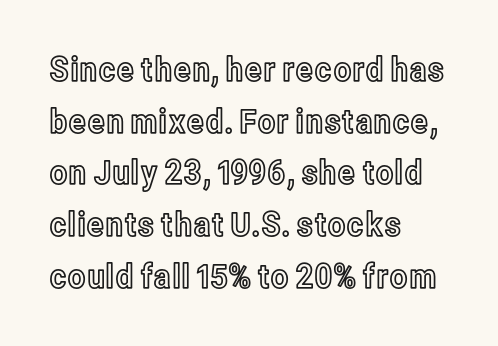
{"italic": "no", "width": "condensed", "x_height": "medium", "monospaced": "no", "underline": "no", "align": "left", "line_spacing": "normal", "line_spacing_ratio": 1.52, "letter_spacing": "normal", "letter_spacing_em": 0.0, "glyph_px": 34}
